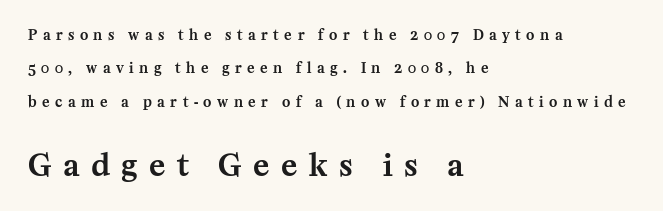
{"serif": "yes", "italic": "no", "width": "normal", "stroke_contrast": "medium", "x_height": "medium", "monospaced": "no", "underline": "no", "align": "left", "line_spacing": "loose", "line_spacing_ratio": 2.39, "letter_spacing": "wide", "letter_spacing_em": 0.39, "larger_block": "second", "size_ratio": 2.14, "glyph_px": 30}
